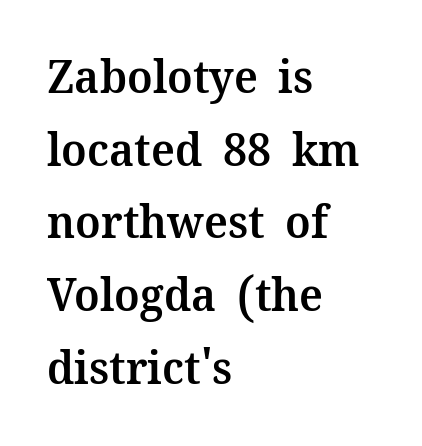
{"serif": "yes", "italic": "no", "bold": "semi", "weight": "semibold", "width": "normal", "stroke_contrast": "medium", "x_height": "medium", "monospaced": "no", "underline": "no", "align": "left", "line_spacing": "normal", "line_spacing_ratio": 1.58, "letter_spacing": "normal", "letter_spacing_em": 0.0, "glyph_px": 46}
